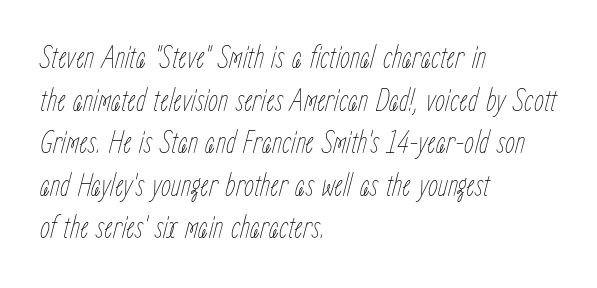
The letters are slanted; this is an italic face. The vertical gap from one line to the next is medium. Is this a fixed-width face? No — the glyphs have proportional, varying widths. The lines in this sample share a left origin and differ only in where they stop.
